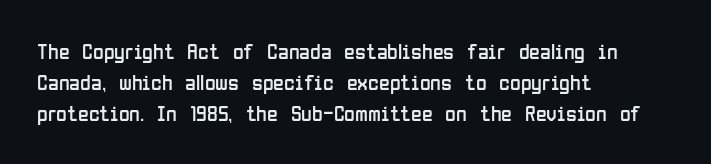
Q: Is the text bold? A: No.
Q: Is the text italic (slanted)? A: No, it is upright.
Q: Is the text underlined? A: No.
Q: How is the paragraph aligned? A: Left-aligned.
Q: Is the spacing between letters normal or unusually wide? A: Normal.
Q: Is the spacing between lines tight, normal or loose? A: Normal.
